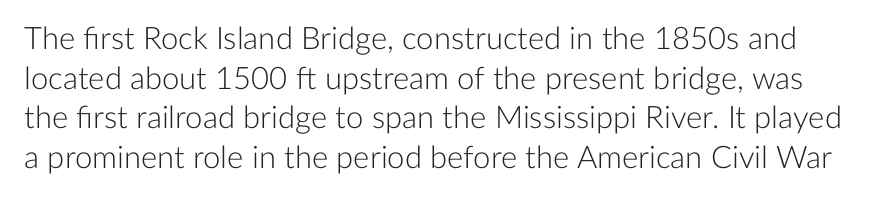
{"serif": "no", "italic": "no", "bold": "no", "weight": "light", "width": "normal", "stroke_contrast": "low", "x_height": "medium", "monospaced": "no", "underline": "no", "line_spacing": "normal", "line_spacing_ratio": 1.28, "letter_spacing": "normal", "letter_spacing_em": 0.0, "glyph_px": 31}
